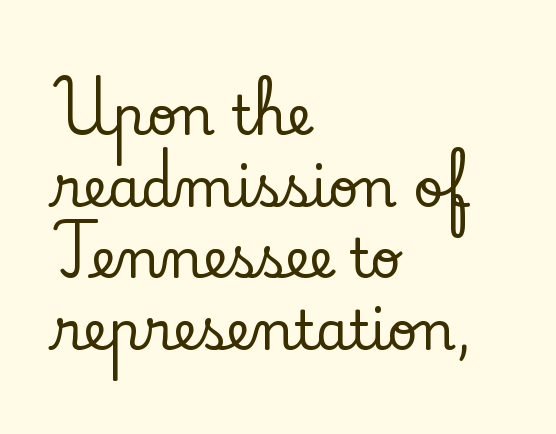
Q: Is the text italic (slanted)? A: No, it is upright.
Q: Is the typeface a serif or a sans-serif typeface? A: Serif.
Q: Is the text underlined? A: No.
Q: How is the paragraph aligned? A: Left-aligned.
Q: Is the spacing between letters normal or unusually wide? A: Normal.
Q: Is the spacing between lines tight, normal or loose? A: Normal.
Q: Width (condensed, normal, or wide)? A: Normal.
Q: Stroke contrast? A: Low.
Q: x-height? A: Small.
Q: Monospaced? A: No.
